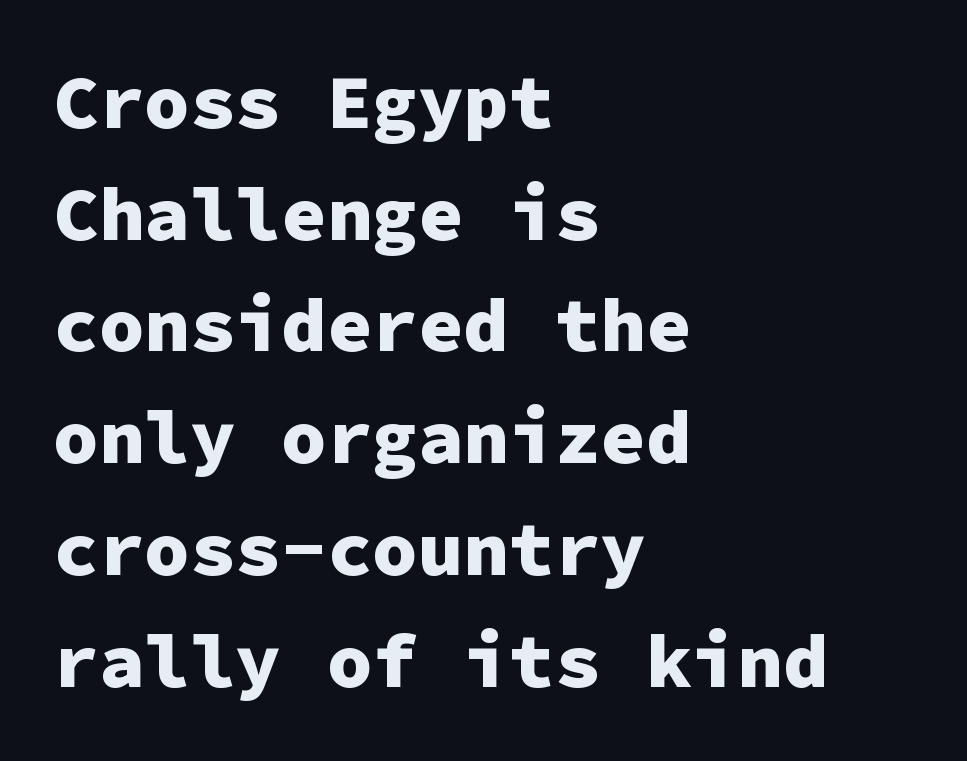
Characters remain perfectly vertical along every line. Anything drawn beneath the words? Only blank space. Horizontal alignment here is leftward, the default for most running prose. In terms of letterform style, serifs are entirely absent.
